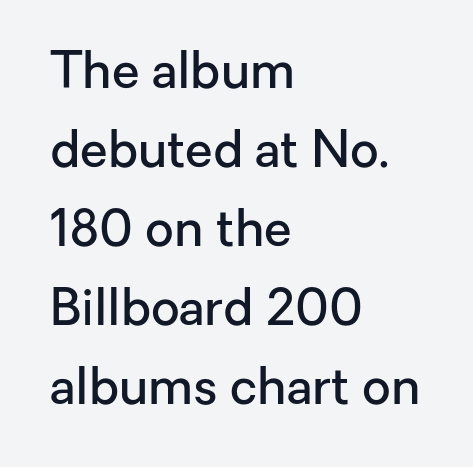
The image shows 50 px semibold sans-serif type, upright; set left-aligned, normal line spacing (1.58x), normal letter spacing, not underlined; low stroke contrast and a medium x-height.
